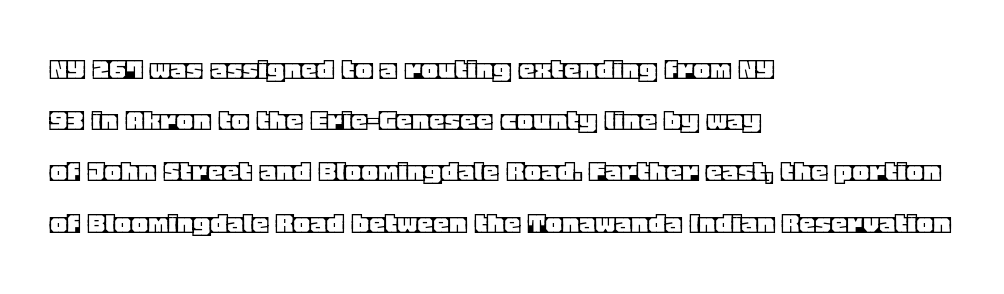
Vertical strokes here are truly vertical. Between one letter and the next there's only the usual sliver of space. A student would call this left alignment; a typographer would say flush left, rag right. Is there much room between lines? A standard amount, neither cramped nor airy.
